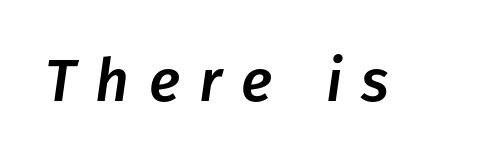
{"italic": "yes", "lean": "right", "slant_degrees": 8, "width": "normal", "stroke_contrast": "low", "x_height": "medium", "monospaced": "no", "underline": "no", "letter_spacing": "wide", "letter_spacing_em": 0.33, "glyph_px": 59}
